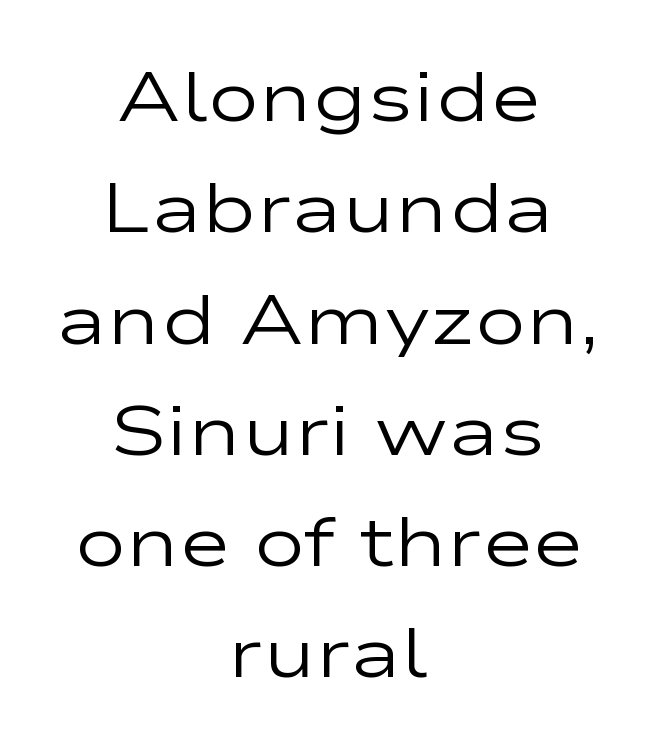
The rendering uses natural spacing where letterforms have individual widths. A typesetter would label this face a sans. Visually the block forms a symmetrical silhouette, jagged on both flanks. No italicization has been applied; the sample stays upright.
